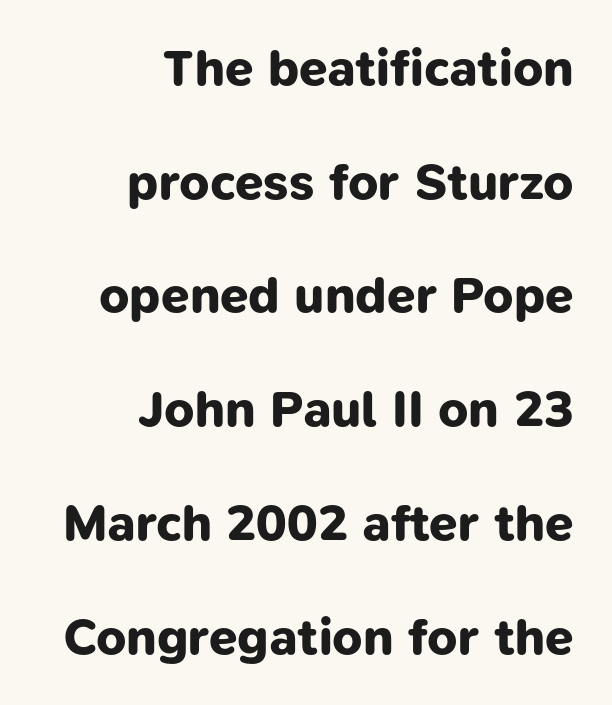
Bare-footed words on every line. The glyphs have the mass of a bold cut. The line-height multiplier appears high, well above default. Glyph-to-glyph distance matches everyday printed text.
